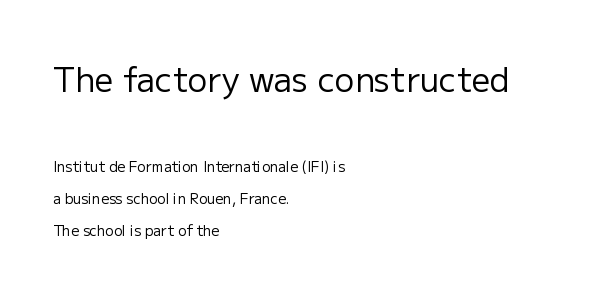
Q: Is the text bold? A: No.
Q: Is the text italic (slanted)? A: No, it is upright.
Q: Is the typeface a serif or a sans-serif typeface? A: Sans-serif.
Q: Is the text underlined? A: No.
Q: How is the paragraph aligned? A: Left-aligned.
Q: Is the spacing between letters normal or unusually wide? A: Normal.
Q: Is the spacing between lines tight, normal or loose? A: Loose.
Q: Which block of text is set in a larger size, the first (top) or the second (bottom)? A: The first (top) one.
Q: Width (condensed, normal, or wide)? A: Normal.
Q: Stroke contrast? A: Low.
Q: x-height? A: Medium.
Q: Monospaced? A: No.
